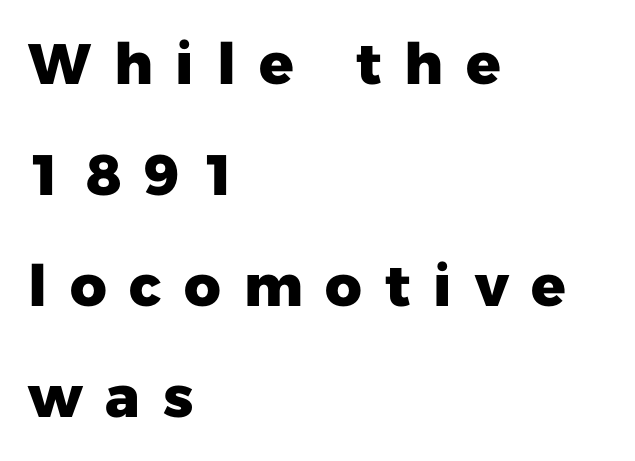
Q: Is the text bold? A: Yes.
Q: Is the text italic (slanted)? A: No, it is upright.
Q: Is the typeface a serif or a sans-serif typeface? A: Sans-serif.
Q: Is the text underlined? A: No.
Q: How is the paragraph aligned? A: Left-aligned.
Q: Is the spacing between letters normal or unusually wide? A: Unusually wide.
Q: Is the spacing between lines tight, normal or loose? A: Loose.
Q: Width (condensed, normal, or wide)? A: Normal.
Q: Stroke contrast? A: Low.
Q: x-height? A: Medium.
Q: Monospaced? A: No.
